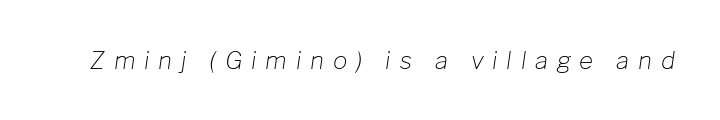
If you drew a line through each stem, it would be angled. The line texture is sparse and dotted thanks to wide tracking. The strokes carry an ordinary text weight at most. The specimen omits any rule beneath the text block's lines.
